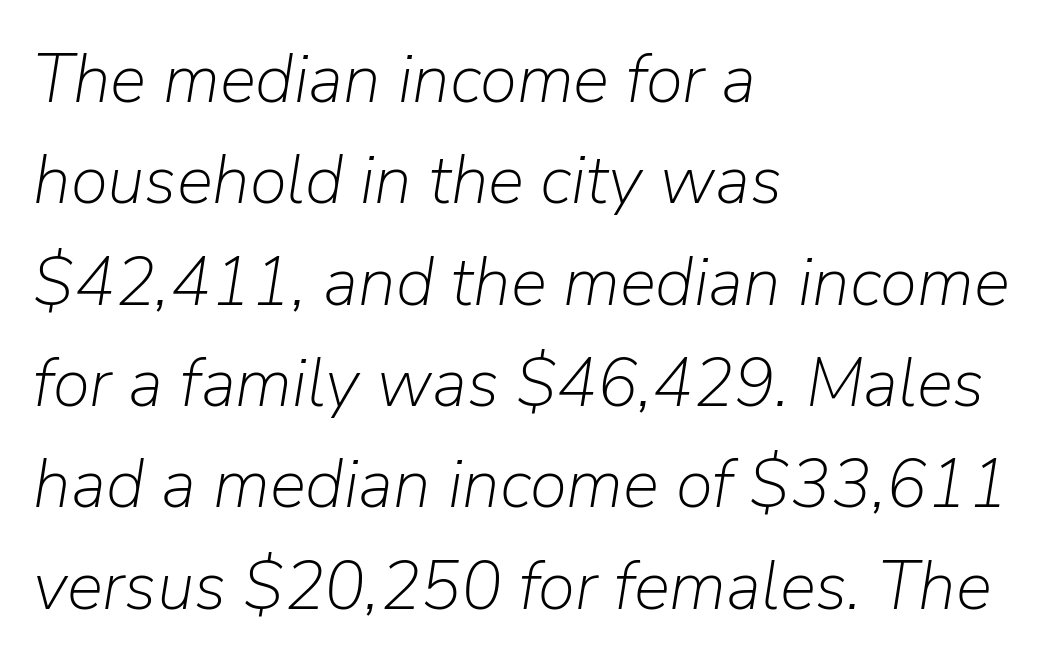
The image shows 68 px light type, italic (leaning right); set left-aligned, normal line spacing (1.49x), normal letter spacing, not underlined; low stroke contrast and a medium x-height.
